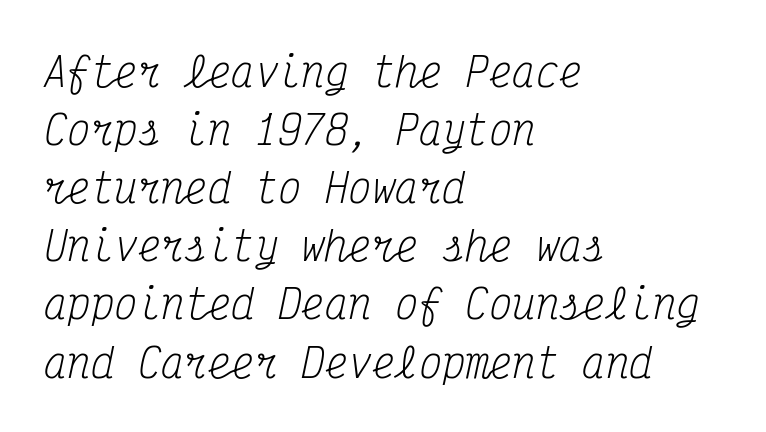
The image shows 39 px regular-weight, condensed serif type, italic (leaning right), monospaced; set left-aligned, normal line spacing (1.49x), normal letter spacing, not underlined; medium stroke contrast and a medium x-height.
